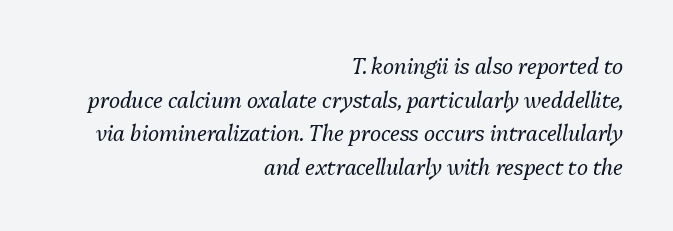
{"italic": "yes", "lean": "right", "slant_degrees": 13, "bold": "no", "underline": "no", "align": "right", "line_spacing": "normal", "line_spacing_ratio": 1.6, "letter_spacing": "normal", "letter_spacing_em": 0.0, "glyph_px": 21}
